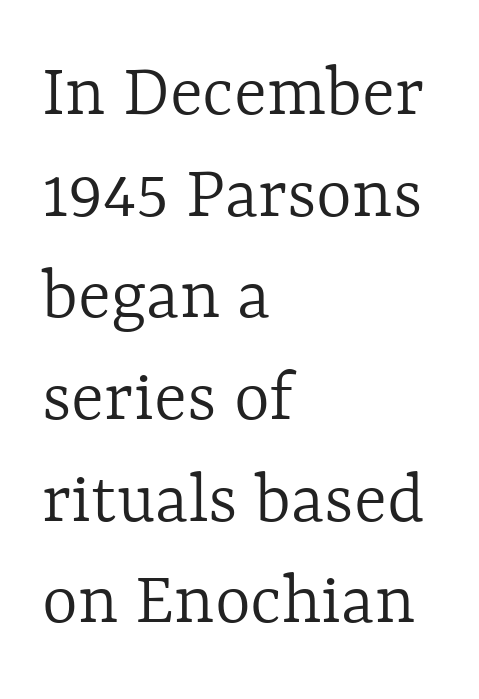
{"italic": "no", "bold": "no", "weight": "light", "width": "normal", "x_height": "medium", "monospaced": "no", "underline": "no", "align": "left", "line_spacing": "normal", "line_spacing_ratio": 1.32, "letter_spacing": "normal", "letter_spacing_em": 0.0, "glyph_px": 77}
